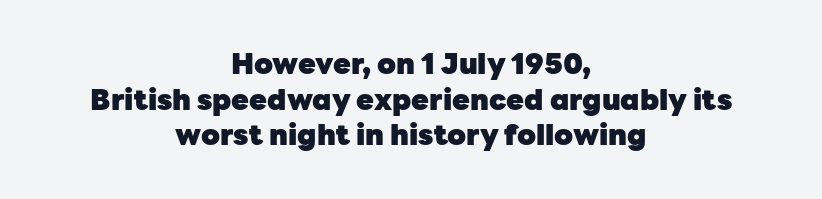
Set as a true bold cut, around the 700 mark. Character widths vary here, with narrow letters taking less room than wide ones. The axis of the letterforms is exactly vertical. A student would call this center alignment; a typographer would say set centered. The space beneath each line is pristine and unruled.
